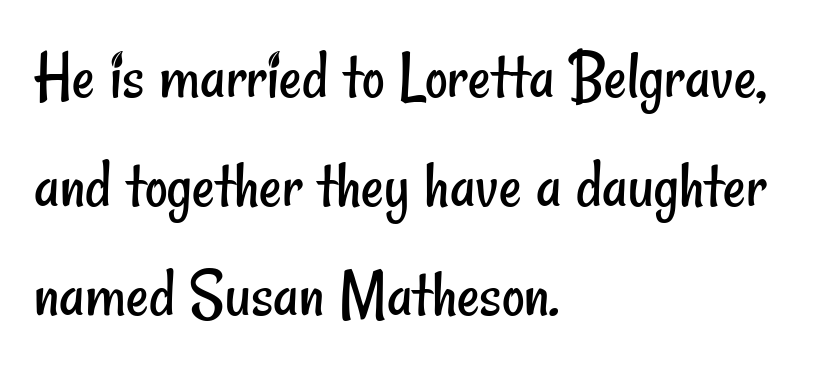
The image shows 70 px regular-weight, condensed sans-serif type; set left-aligned, normal line spacing (1.56x), normal letter spacing, not underlined; low stroke contrast and a small x-height.
